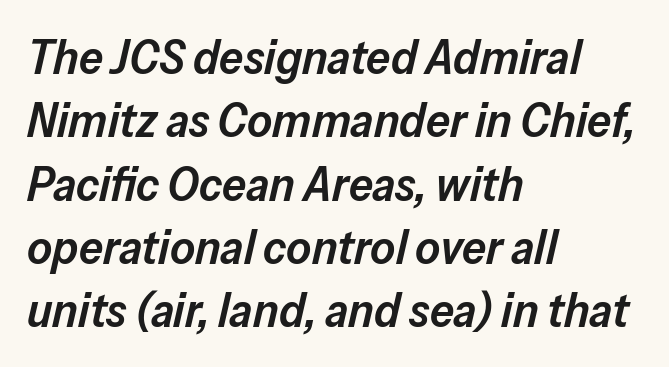
How are the letters spaced? Ordinarily, with no added tracking. Slanted lettering throughout. Normally led — the rows are evenly, conventionally spaced. The letters are semibold — heavier than regular but short of a full bold.
